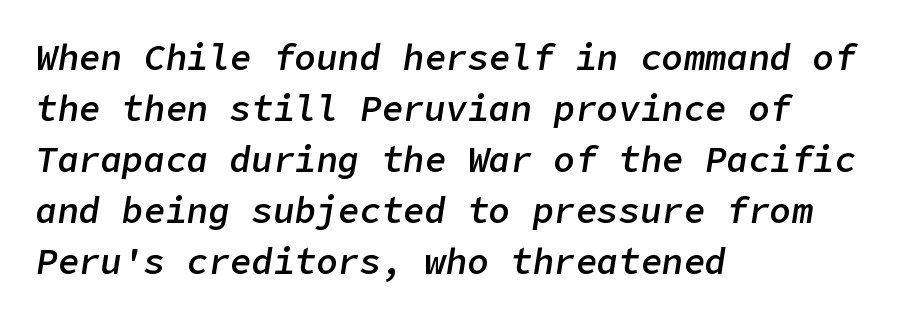
{"italic": "yes", "lean": "right", "slant_degrees": 9, "bold": "semi", "weight": "semibold", "width": "normal", "stroke_contrast": "low", "x_height": "medium", "underline": "no", "align": "left", "line_spacing": "normal", "line_spacing_ratio": 1.42, "letter_spacing": "normal", "letter_spacing_em": 0.0, "glyph_px": 36}
